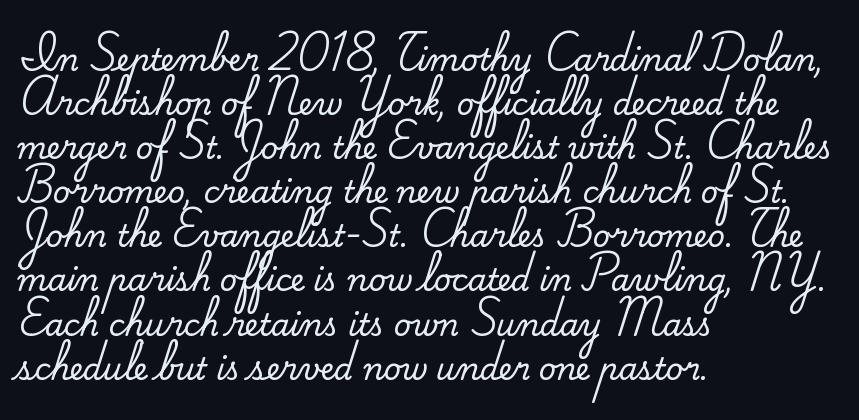
{"serif": "yes", "width": "normal", "stroke_contrast": "medium", "x_height": "small", "monospaced": "no", "underline": "no", "align": "left", "line_spacing": "normal", "line_spacing_ratio": 1.47, "letter_spacing": "normal", "letter_spacing_em": 0.0, "glyph_px": 30}
